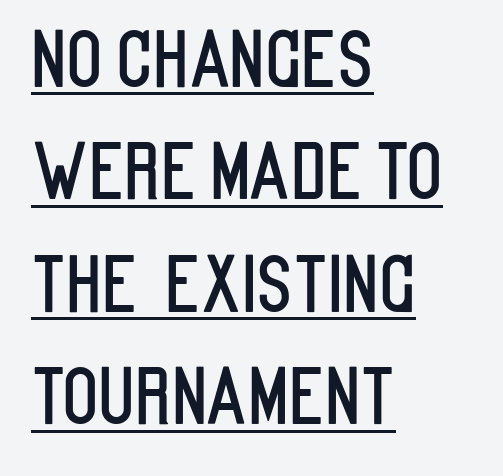
{"serif": "no", "italic": "no", "width": "condensed", "stroke_contrast": "low", "x_height": "large", "monospaced": "no", "underline": "yes", "align": "left", "line_spacing": "normal", "line_spacing_ratio": 1.5, "letter_spacing": "normal", "letter_spacing_em": 0.0, "glyph_px": 75}
